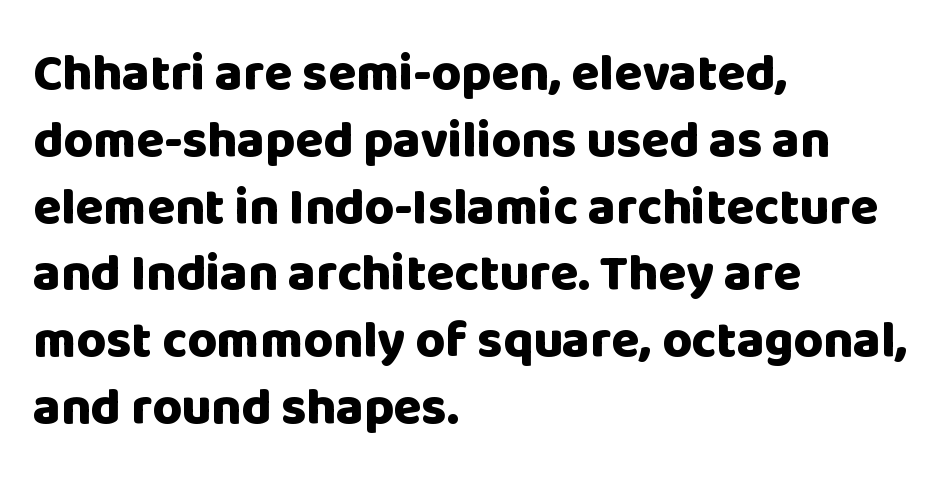
{"serif": "no", "italic": "no", "bold": "yes", "weight": "heavy", "width": "normal", "stroke_contrast": "low", "x_height": "large", "monospaced": "no", "underline": "no", "align": "left", "line_spacing": "normal", "line_spacing_ratio": 1.31, "letter_spacing": "normal", "letter_spacing_em": 0.0, "glyph_px": 51}
